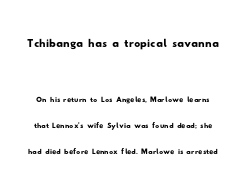
The image shows 30 px wide sans-serif type; set normal line spacing (1.3x), normal letter spacing, not underlined; the first (top) block is 1.5x larger; low stroke contrast and a small x-height.
